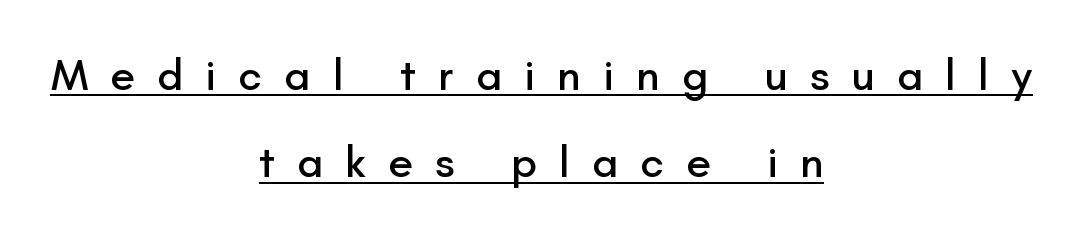
Loose tracking; the words dissolve into strings of separated letters. Upright lettering throughout. A typographer would call this underscored text. The vertical gap from one line to the next is large. This sample uses a sans-serif face.
